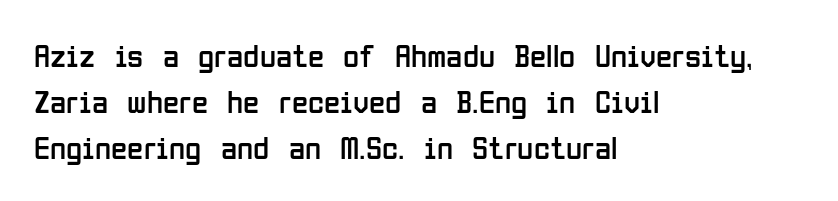
A light-to-regular cut is what we see here. Letter spacing: default. Anything drawn beneath the words? Only blank space. A roman cut, with each character standing at attention. A typesetter would call this proportional, since set widths differ per character.
